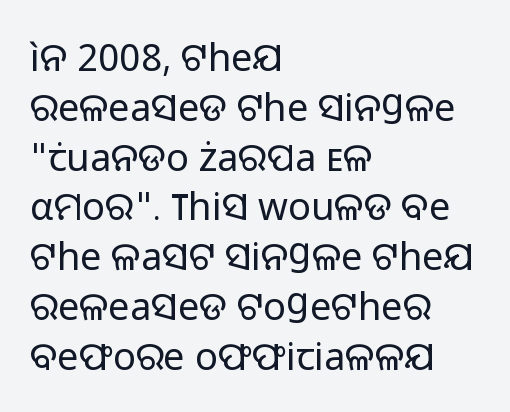
Q: Is the text bold? A: No.
Q: Is the text italic (slanted)? A: No, it is upright.
Q: Is the typeface a serif or a sans-serif typeface? A: Sans-serif.
Q: Is the text underlined? A: No.
Q: How is the paragraph aligned? A: Left-aligned.
Q: Is the spacing between letters normal or unusually wide? A: Normal.
Q: Is the spacing between lines tight, normal or loose? A: Normal.
Q: Width (condensed, normal, or wide)? A: Normal.
Q: Stroke contrast? A: Low.
Q: x-height? A: Medium.
Q: Monospaced? A: No.
